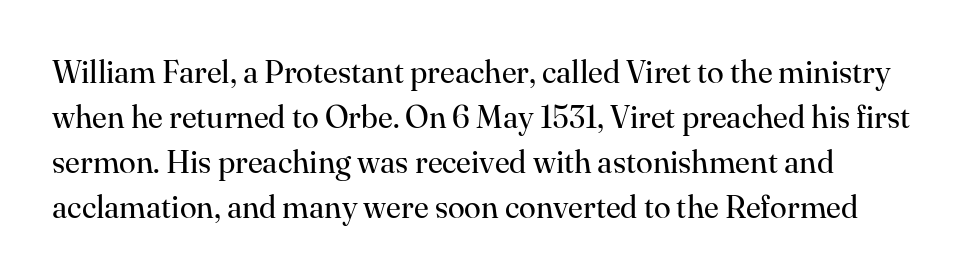
Q: Is the text bold? A: No.
Q: Is the text italic (slanted)? A: No, it is upright.
Q: Is the typeface a serif or a sans-serif typeface? A: Serif.
Q: Is the text underlined? A: No.
Q: Is the spacing between letters normal or unusually wide? A: Normal.
Q: Is the spacing between lines tight, normal or loose? A: Normal.
Q: Width (condensed, normal, or wide)? A: Normal.
Q: Stroke contrast? A: High.
Q: x-height? A: Small.
Q: Monospaced? A: No.
